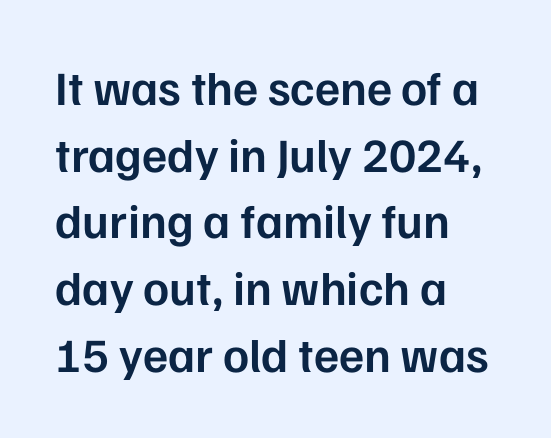
Q: Is the text bold? A: Semi-bold.
Q: Is the text italic (slanted)? A: No, it is upright.
Q: Is the typeface a serif or a sans-serif typeface? A: Sans-serif.
Q: Is the text underlined? A: No.
Q: How is the paragraph aligned? A: Left-aligned.
Q: Is the spacing between letters normal or unusually wide? A: Normal.
Q: Is the spacing between lines tight, normal or loose? A: Normal.
Q: Width (condensed, normal, or wide)? A: Normal.
Q: Stroke contrast? A: Low.
Q: x-height? A: Medium.
Q: Monospaced? A: No.
